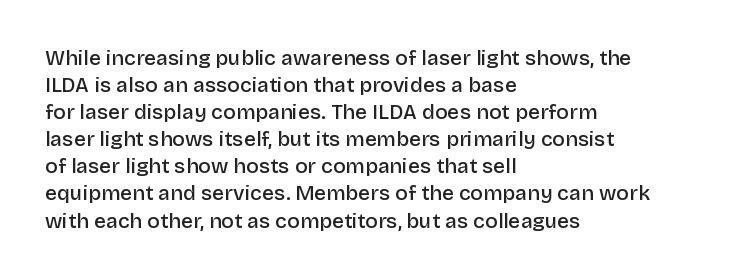
The typography opts for an upright posture over an oblique one. The typesetting leans somewhat heavy: a semibold. Look at the tracking — it's just the regular setting, nothing added. Bare-footed words on every line. Summary of vertical rhythm: regular, with standard interline spacing. The paragraph shown leans on its left margin.
